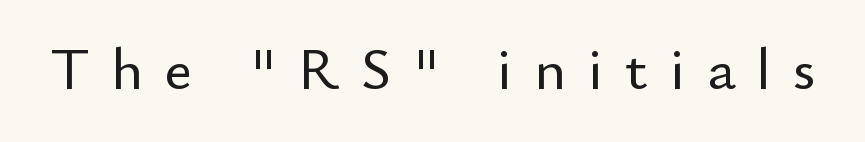
The image shows 59 px sans-serif type, upright; set unusually wide letter spacing (+0.37 em), not underlined; low stroke contrast and a small x-height.
